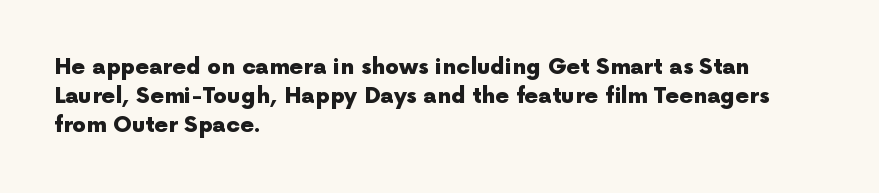
The image shows 22 px bold type, upright; set left-aligned, normal line spacing (1.31x), normal letter spacing, not underlined.
